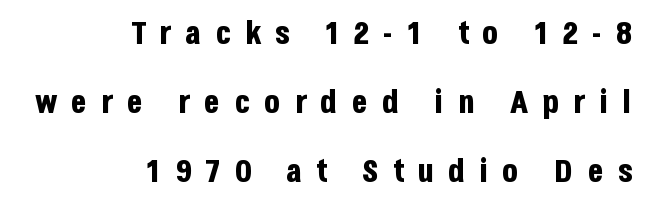
The image shows 33 px bold, condensed sans-serif type, upright; set right-aligned, loose line spacing (2.09x), unusually wide letter spacing (+0.42 em), not underlined; low stroke contrast and a large x-height.
